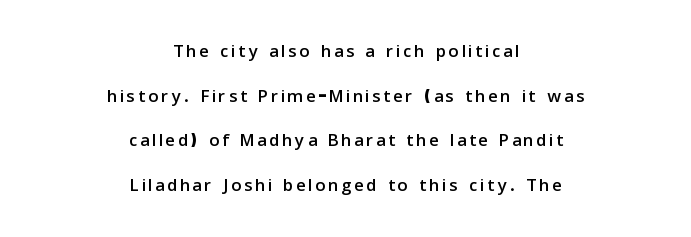
The image shows 25 px text type, upright; set centered, line spacing 1.79x, not underlined.
